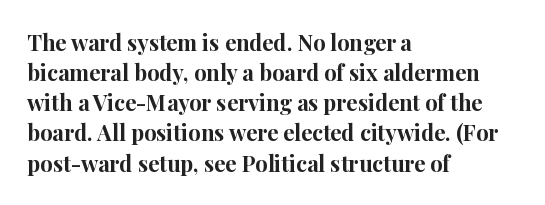
The paragraph shown leans on its left margin. This block has exactly the height ordinary leading produces. Italic: no, the glyphs are upright roman. The baseline area is clear.
